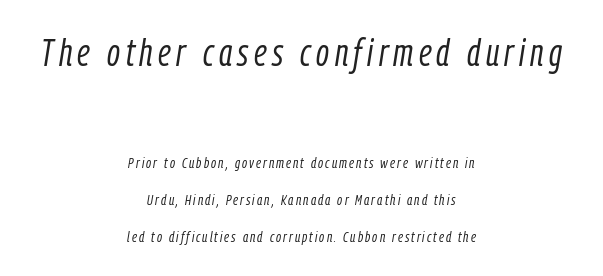
{"italic": "yes", "lean": "right", "slant_degrees": 9, "bold": "no", "weight": "light", "width": "condensed", "stroke_contrast": "low", "x_height": "medium", "monospaced": "no", "underline": "no", "align": "center", "line_spacing": "loose", "line_spacing_ratio": 2.47, "larger_block": "first", "size_ratio": 2.53, "glyph_px": 38}
